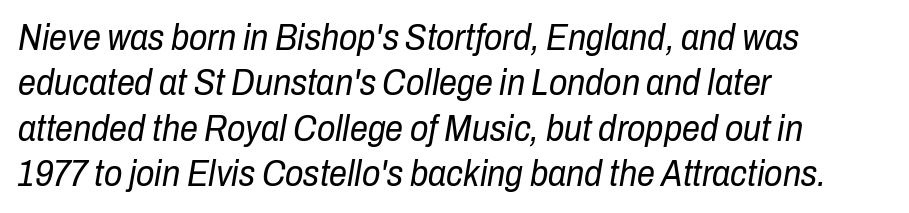
Q: Is the text bold? A: No.
Q: Is the text italic (slanted)? A: Yes, it leans right by about 10 degrees.
Q: Is the text underlined? A: No.
Q: How is the paragraph aligned? A: Left-aligned.
Q: Is the spacing between letters normal or unusually wide? A: Normal.
Q: Is the spacing between lines tight, normal or loose? A: Normal.
Q: Width (condensed, normal, or wide)? A: Condensed.
Q: Stroke contrast? A: Low.
Q: x-height? A: Medium.
Q: Monospaced? A: No.
